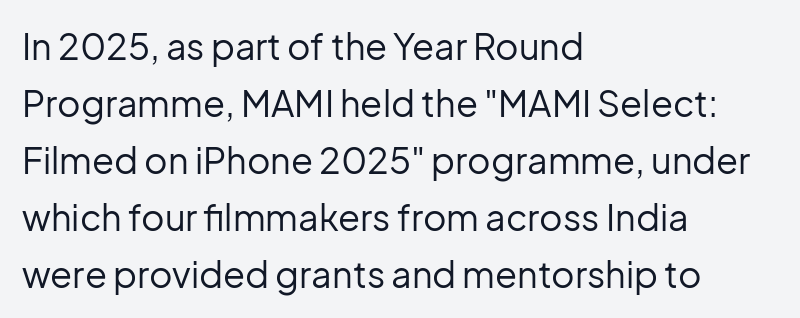
The image shows 36 px regular-weight sans-serif type, upright; set left-aligned, normal line spacing (1.58x), normal letter spacing, not underlined; low stroke contrast and a medium x-height.
